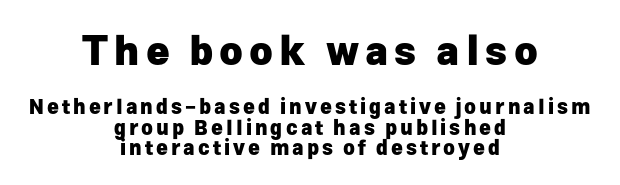
Caption: bold face, heavy strokes. Does the copy run flush right? No — it is centered line by line. Anything drawn beneath the words? Only blank space. A typesetter would call this proportional, since set widths differ per character. The designer went with a sans here, leaving each stem footless.
